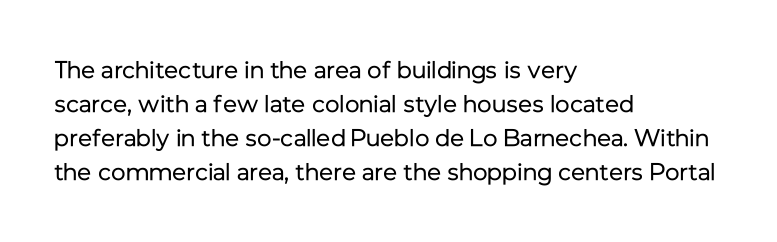
Q: Is the text bold? A: No.
Q: Is the text italic (slanted)? A: No, it is upright.
Q: Is the text underlined? A: No.
Q: How is the paragraph aligned? A: Left-aligned.
Q: Is the spacing between letters normal or unusually wide? A: Normal.
Q: Is the spacing between lines tight, normal or loose? A: Normal.
